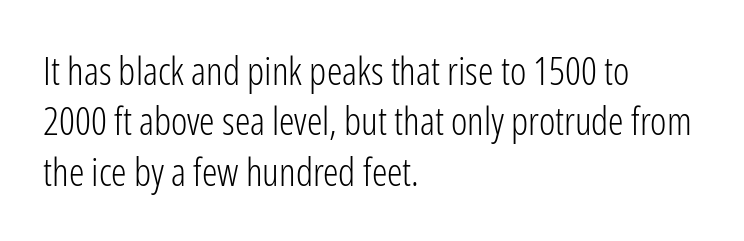
{"serif": "no", "italic": "no", "bold": "no", "weight": "light", "width": "condensed", "stroke_contrast": "low", "x_height": "medium", "monospaced": "no", "underline": "no", "align": "left", "line_spacing": "normal", "line_spacing_ratio": 1.29, "letter_spacing": "normal", "letter_spacing_em": 0.0, "glyph_px": 39}
